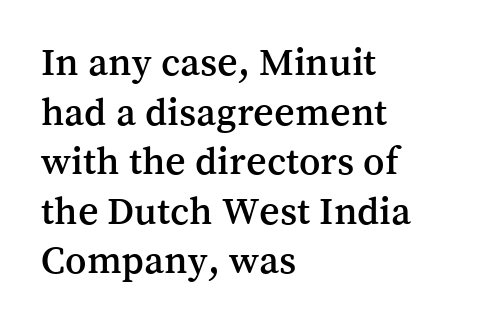
The image shows 40 px serif type, upright; set left-aligned, line spacing 1.24x, normal letter spacing, not underlined; medium stroke contrast and a medium x-height.
